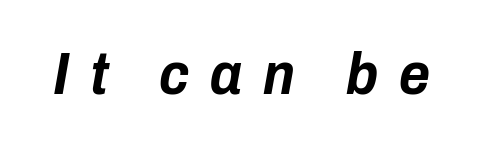
Q: Is the text bold? A: Yes.
Q: Is the text italic (slanted)? A: Yes, it leans right by about 10 degrees.
Q: Is the text underlined? A: No.
Q: Is the spacing between letters normal or unusually wide? A: Unusually wide.
Q: Width (condensed, normal, or wide)? A: Condensed.
Q: Stroke contrast? A: Low.
Q: x-height? A: Medium.
Q: Monospaced? A: No.
